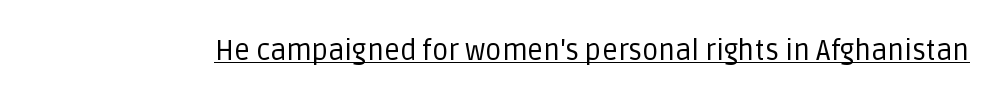
{"serif": "no", "italic": "no", "bold": "no", "weight": "regular", "width": "normal", "stroke_contrast": "low", "x_height": "large", "monospaced": "no", "underline": "yes", "letter_spacing": "normal", "letter_spacing_em": 0.0, "glyph_px": 28}
